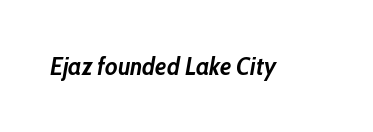
Q: Is the text bold? A: Yes.
Q: Is the text italic (slanted)? A: Yes, it leans right by about 10 degrees.
Q: Is the text underlined? A: No.
Q: Is the spacing between letters normal or unusually wide? A: Normal.
